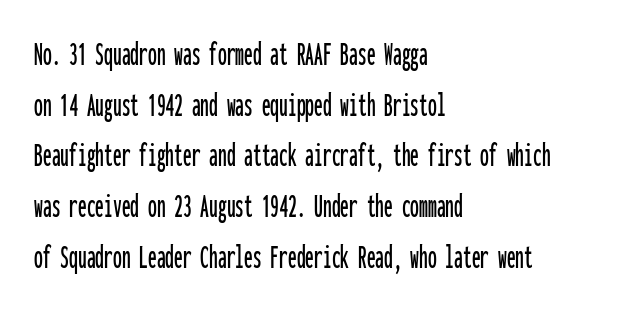
Q: Is the text italic (slanted)? A: No, it is upright.
Q: Is the typeface a serif or a sans-serif typeface? A: Sans-serif.
Q: Is the text underlined? A: No.
Q: How is the paragraph aligned? A: Left-aligned.
Q: Is the spacing between letters normal or unusually wide? A: Normal.
Q: Is the spacing between lines tight, normal or loose? A: Normal.
Q: Width (condensed, normal, or wide)? A: Condensed.
Q: Stroke contrast? A: Low.
Q: x-height? A: Medium.
Q: Monospaced? A: Yes.
